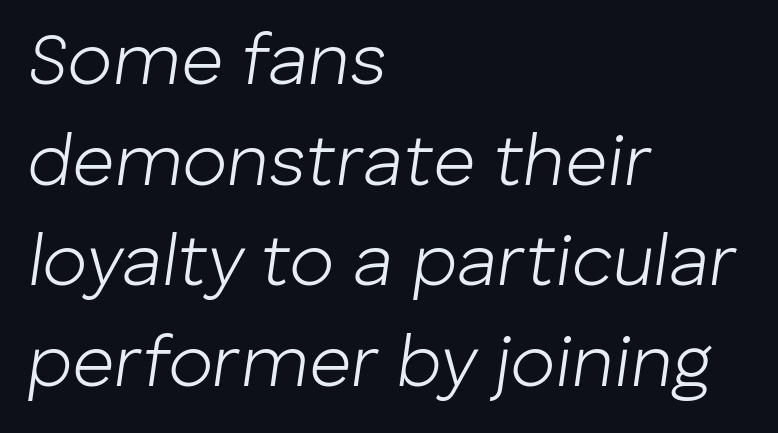
Looks like regular typesetting: each glyph gets only the width it needs. Normally led — the rows are evenly, conventionally spaced. Each stroke keeps to a modest, everyday thickness or less. Clear beneath every line of the passage. The text block is weighted toward the left margin, trailing off unevenly rightward. Posture: slanted.
